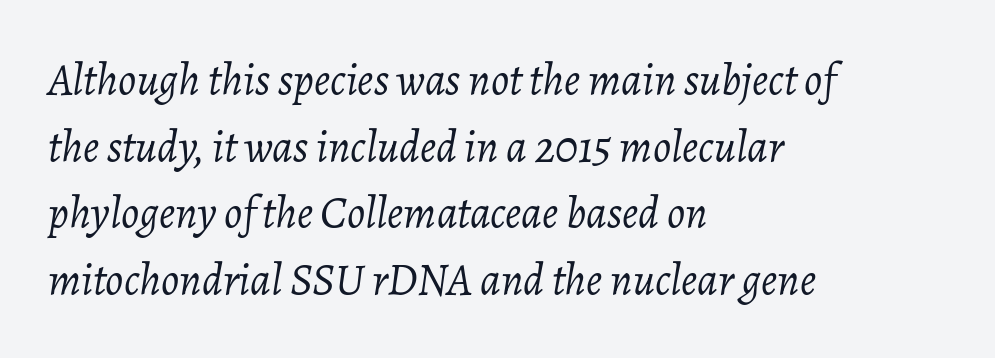
An italicized treatment has been applied to the whole sample. The letters advance in unequal steps, a hallmark of proportional type. Evenly set lines give the paragraph a standard silhouette. Students, note that the glyphs here touch the page at normal intervals.
